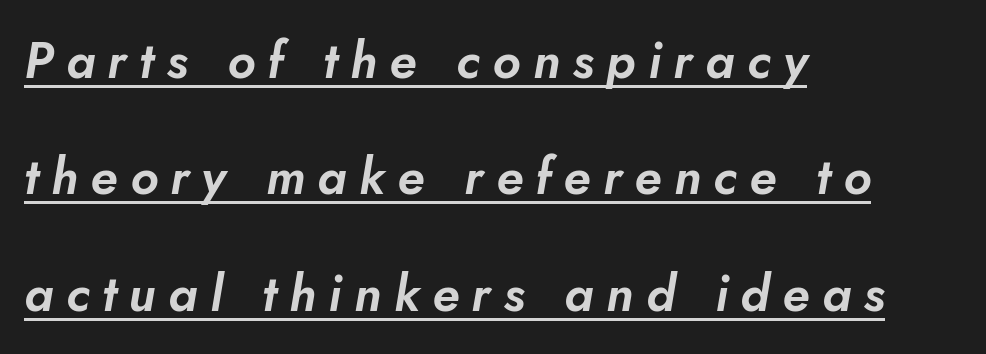
{"italic": "yes", "lean": "right", "slant_degrees": 10, "width": "normal", "stroke_contrast": "low", "x_height": "small", "monospaced": "no", "underline": "yes", "align": "left", "line_spacing": "loose", "line_spacing_ratio": 2.33, "letter_spacing": "wide", "letter_spacing_em": 0.25, "glyph_px": 50}
